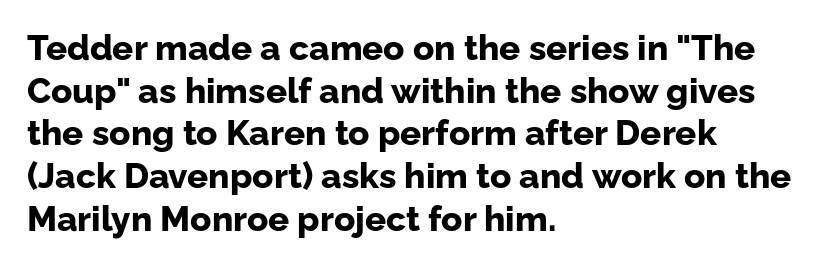
{"serif": "no", "italic": "no", "bold": "yes", "weight": "bold", "width": "normal", "stroke_contrast": "low", "x_height": "medium", "monospaced": "no", "underline": "no", "align": "left", "line_spacing_ratio": 1.22, "letter_spacing": "normal", "letter_spacing_em": 0.0, "glyph_px": 35}
